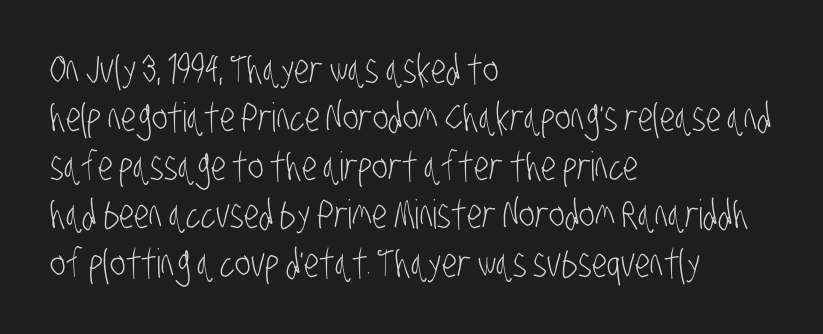
Is the letter spacing exaggerated? No — it looks like the ordinary default. The typeface chosen for these lines omits serifs. The gap between lines stays unmarked. Nothing heavy about these letters — not bold at all. Leftover space on each line is placed entirely after the last word. Think of a printed novel: that variable character pitch is what you see here.
